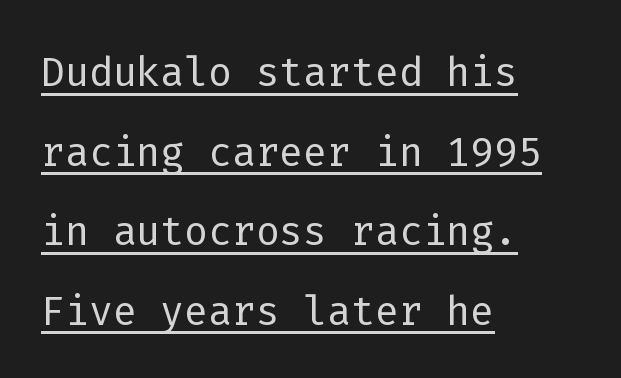
Q: Is the text bold? A: No.
Q: Is the text italic (slanted)? A: No, it is upright.
Q: Is the typeface a serif or a sans-serif typeface? A: Sans-serif.
Q: Is the text underlined? A: Yes.
Q: How is the paragraph aligned? A: Left-aligned.
Q: Is the spacing between letters normal or unusually wide? A: Normal.
Q: Is the spacing between lines tight, normal or loose? A: Normal.
Q: Width (condensed, normal, or wide)? A: Normal.
Q: Stroke contrast? A: Low.
Q: x-height? A: Medium.
Q: Monospaced? A: Yes.
